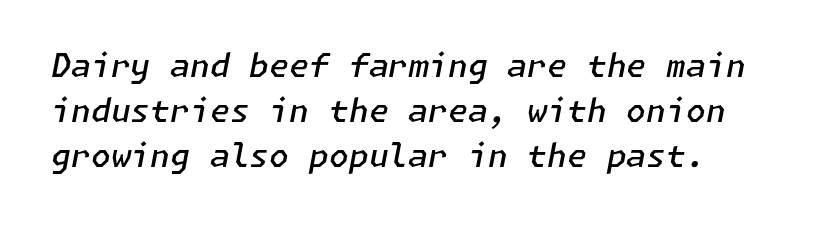
Q: Is the text bold? A: Semi-bold.
Q: Is the text italic (slanted)? A: Yes, it leans right by about 11 degrees.
Q: Is the text underlined? A: No.
Q: How is the paragraph aligned? A: Left-aligned.
Q: Is the spacing between letters normal or unusually wide? A: Normal.
Q: Is the spacing between lines tight, normal or loose? A: Normal.
Q: Width (condensed, normal, or wide)? A: Normal.
Q: Stroke contrast? A: Low.
Q: x-height? A: Medium.
